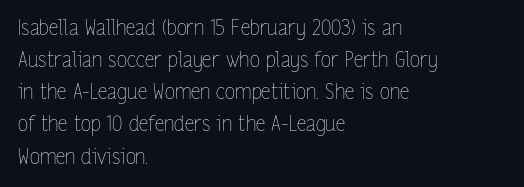
Q: Is the text bold? A: No.
Q: Is the text italic (slanted)? A: No, it is upright.
Q: Is the text underlined? A: No.
Q: How is the paragraph aligned? A: Left-aligned.
Q: Is the spacing between letters normal or unusually wide? A: Normal.
Q: Is the spacing between lines tight, normal or loose? A: Normal.
